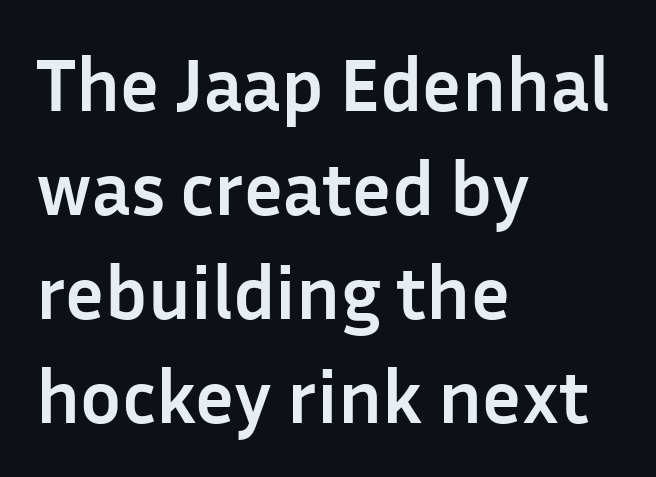
Q: Is the text bold? A: Yes.
Q: Is the text italic (slanted)? A: No, it is upright.
Q: Is the typeface a serif or a sans-serif typeface? A: Sans-serif.
Q: Is the text underlined? A: No.
Q: How is the paragraph aligned? A: Left-aligned.
Q: Is the spacing between letters normal or unusually wide? A: Normal.
Q: Is the spacing between lines tight, normal or loose? A: Normal.
Q: Width (condensed, normal, or wide)? A: Normal.
Q: Stroke contrast? A: Low.
Q: x-height? A: Medium.
Q: Monospaced? A: No.
